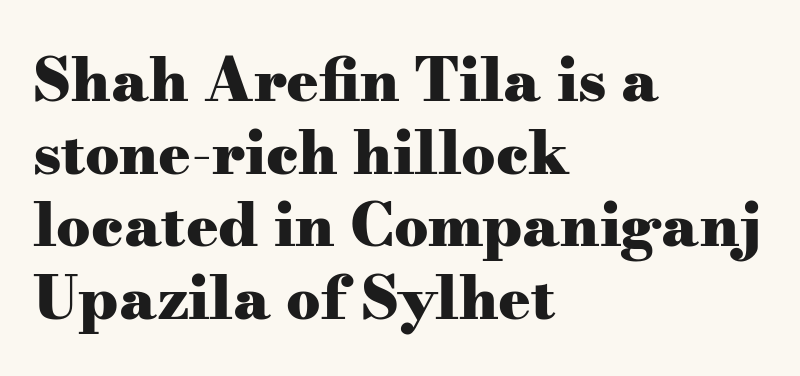
{"serif": "yes", "italic": "no", "bold": "yes", "weight": "heavy", "width": "wide", "stroke_contrast": "medium", "x_height": "small", "monospaced": "no", "underline": "no", "align": "left", "line_spacing_ratio": 1.21, "letter_spacing": "normal", "letter_spacing_em": 0.0, "glyph_px": 60}
